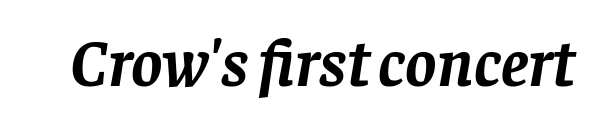
The image shows 66 px semibold serif type, italic (leaning right); set normal letter spacing, not underlined; low stroke contrast and a large x-height.
